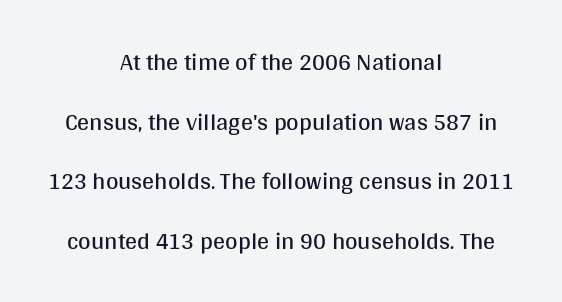
{"italic": "no", "bold": "no", "underline": "no", "align": "center", "line_spacing": "loose", "line_spacing_ratio": 2.48, "letter_spacing": "normal", "letter_spacing_em": 0.0, "glyph_px": 24}
